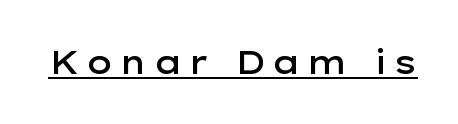
{"serif": "no", "italic": "no", "bold": "semi", "weight": "semibold", "width": "wide", "stroke_contrast": "low", "x_height": "medium", "monospaced": "no", "underline": "yes", "glyph_px": 33}
